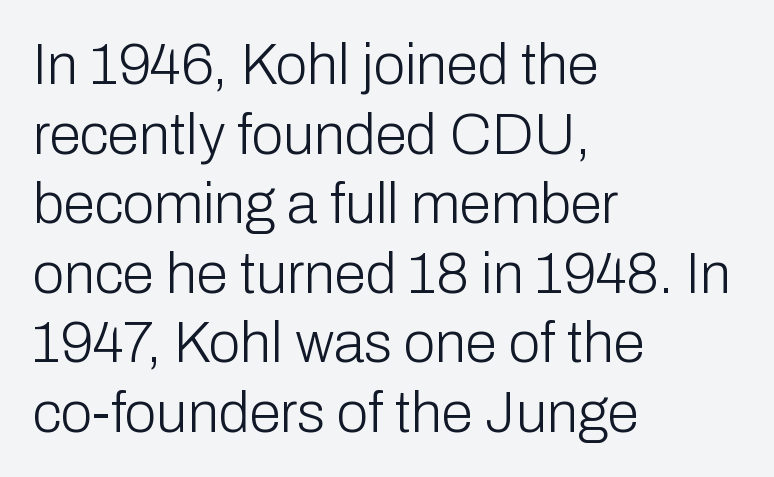
The image shows 57 px light sans-serif type, upright; set left-aligned, line spacing 1.22x, normal letter spacing, not underlined; low stroke contrast and a medium x-height.
